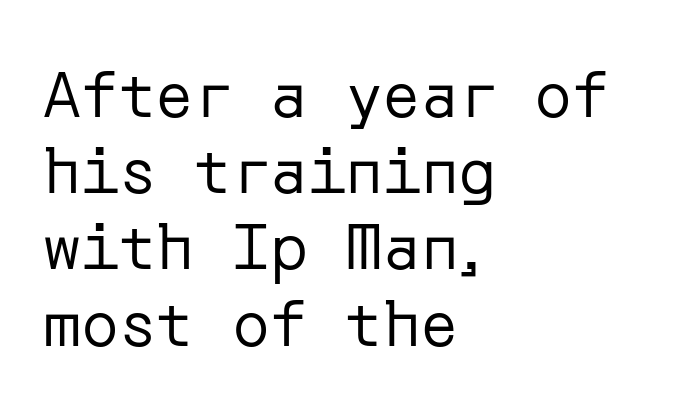
Does the type have serifs? No, each stem ends abruptly. Upright lettering throughout. Which margin do the lines hug? The left one — the right edge is uneven. The foot of each line stays bare and open.
